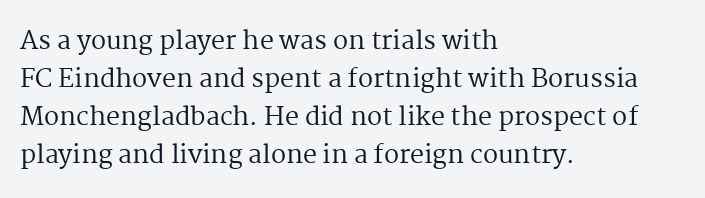
The image shows 25 px text type, upright; set left-aligned, normal line spacing (1.52x), normal letter spacing, not underlined.
